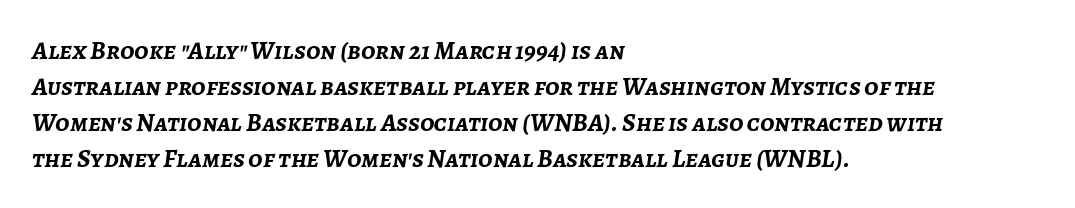
{"italic": "yes", "lean": "right", "slant_degrees": 7, "bold": "yes", "underline": "no", "align": "left", "line_spacing": "normal", "line_spacing_ratio": 1.38, "letter_spacing": "normal", "letter_spacing_em": 0.0, "glyph_px": 26}
